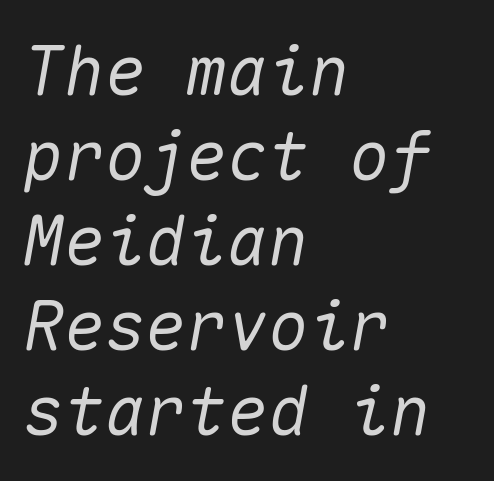
Q: Is the text italic (slanted)? A: Yes, it leans right by about 10 degrees.
Q: Is the text underlined? A: No.
Q: How is the paragraph aligned? A: Left-aligned.
Q: Is the spacing between letters normal or unusually wide? A: Normal.
Q: Is the spacing between lines tight, normal or loose? A: Normal.
Q: Width (condensed, normal, or wide)? A: Normal.
Q: Stroke contrast? A: Medium.
Q: x-height? A: Medium.
Q: Monospaced? A: Yes.
